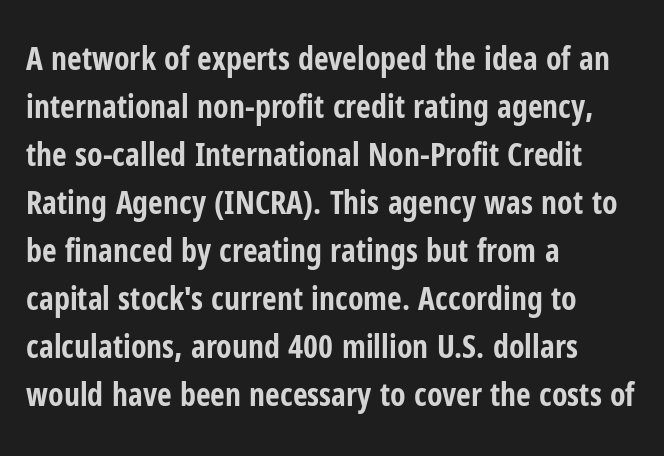
Q: Is the text bold? A: Yes.
Q: Is the text italic (slanted)? A: No, it is upright.
Q: Is the typeface a serif or a sans-serif typeface? A: Sans-serif.
Q: Is the text underlined? A: No.
Q: How is the paragraph aligned? A: Left-aligned.
Q: Is the spacing between letters normal or unusually wide? A: Normal.
Q: Is the spacing between lines tight, normal or loose? A: Normal.
Q: Width (condensed, normal, or wide)? A: Condensed.
Q: Stroke contrast? A: Low.
Q: x-height? A: Medium.
Q: Monospaced? A: No.
